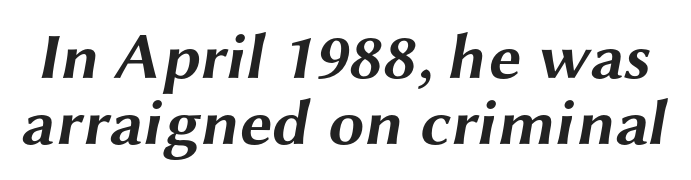
The image shows 65 px bold, wide sans-serif type; set tight line spacing (1.02x), normal letter spacing, not underlined; medium stroke contrast and a medium x-height.
